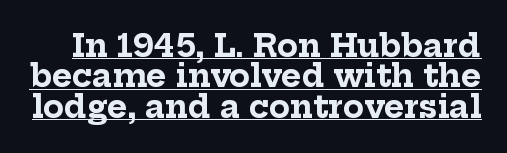
{"serif": "yes", "italic": "no", "bold": "yes", "weight": "bold", "width": "normal", "stroke_contrast": "low", "x_height": "medium", "monospaced": "no", "underline": "yes", "line_spacing": "tight", "line_spacing_ratio": 0.98, "letter_spacing": "normal", "letter_spacing_em": 0.0, "glyph_px": 31}
